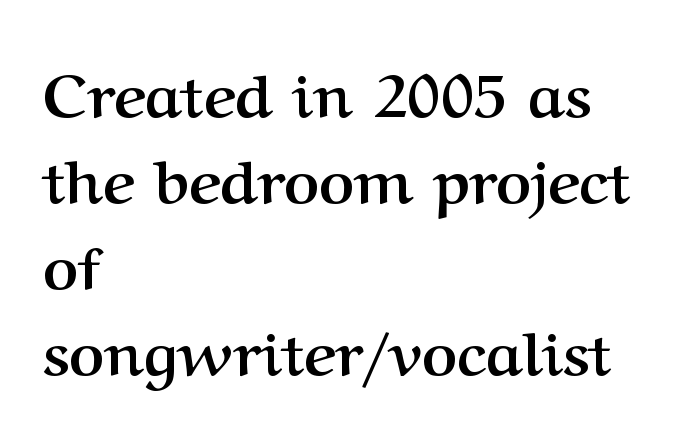
The image shows 61 px semibold serif type, upright; set left-aligned, normal line spacing (1.41x), normal letter spacing, not underlined; medium stroke contrast and a medium x-height.
